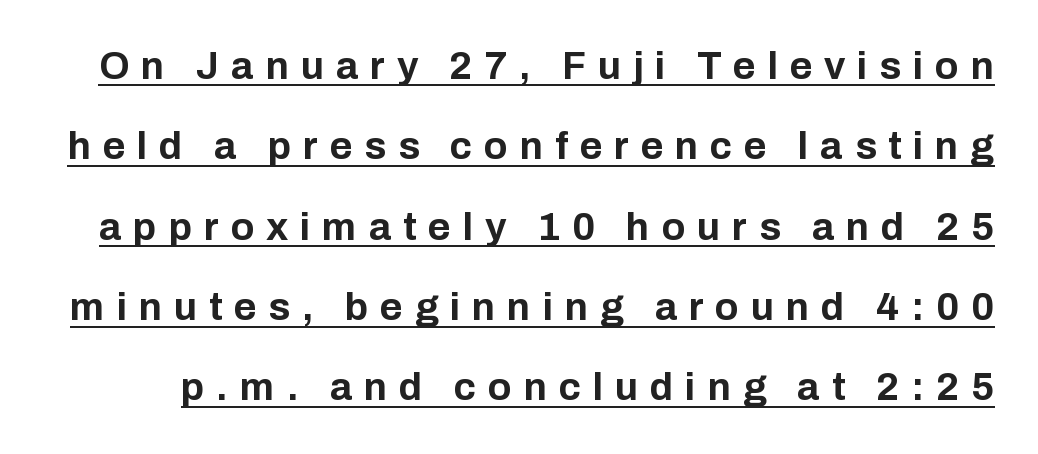
Here the designer chose a conventional face with non-uniform glyph widths. In terms of letterspacing, this is a distinctly airy, spread setting. The rendering uses a bold face; every stroke is thick and dark. Vertically, the passage feels expansive, rows floating well apart.
